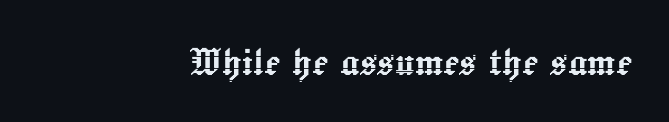
Do the characters align in a grid? No, the font is proportional. Honestly, the letter spacing is just normal — you wouldn't notice it. The area under the type is left untouched. The rag falls on the left side of this text block. No italicization has been applied; the sample stays upright.
